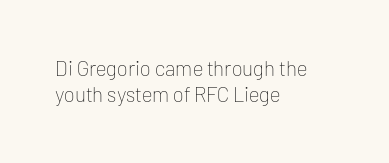
The image shows 21 px text type, upright; set left-aligned, line spacing 1.24x, normal letter spacing, not underlined.
